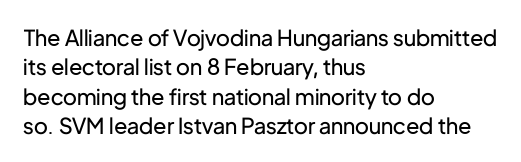
{"italic": "no", "bold": "no", "underline": "no", "align": "left", "line_spacing": "normal", "line_spacing_ratio": 1.33, "letter_spacing": "normal", "letter_spacing_em": 0.0, "glyph_px": 22}
